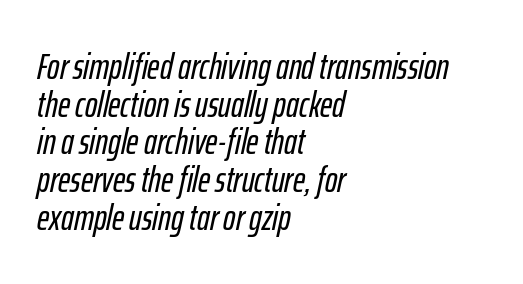
A typesetter would call this proportional, since set widths differ per character. An italicized treatment has been applied to the whole sample. A typesetter would call this leading minimal, almost set solid. A classic flush-left, rag-right setting is used for this passage.
